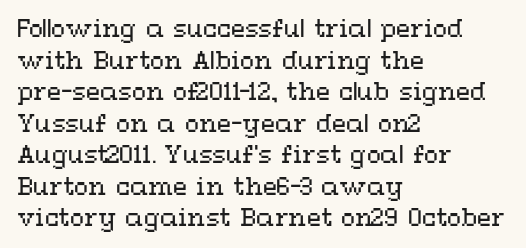
{"italic": "no", "bold": "no", "underline": "no", "align": "left", "line_spacing": "normal", "line_spacing_ratio": 1.37, "letter_spacing": "normal", "letter_spacing_em": 0.0, "glyph_px": 23}
